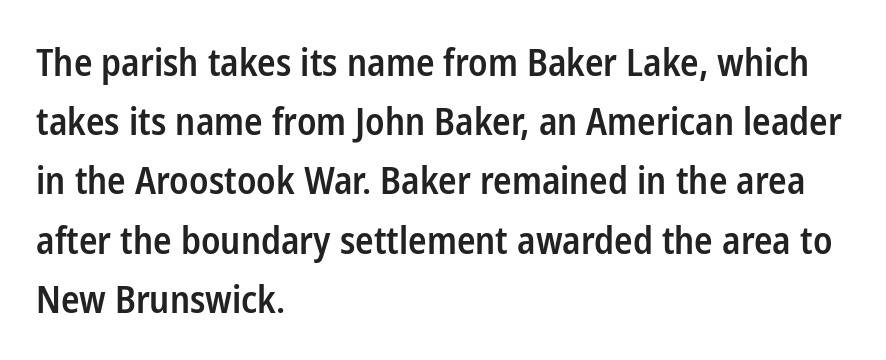
Q: Is the text bold? A: Semi-bold.
Q: Is the text italic (slanted)? A: No, it is upright.
Q: Is the typeface a serif or a sans-serif typeface? A: Sans-serif.
Q: Is the text underlined? A: No.
Q: How is the paragraph aligned? A: Left-aligned.
Q: Is the spacing between letters normal or unusually wide? A: Normal.
Q: Is the spacing between lines tight, normal or loose? A: Normal.
Q: Width (condensed, normal, or wide)? A: Condensed.
Q: Stroke contrast? A: Low.
Q: x-height? A: Medium.
Q: Monospaced? A: No.
